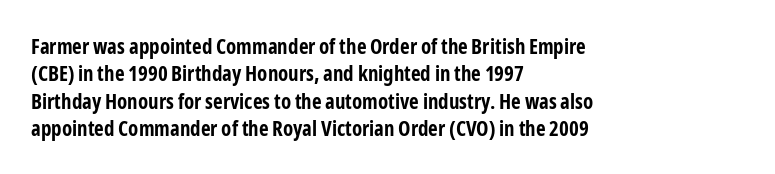
Q: Is the text bold? A: Yes.
Q: Is the text italic (slanted)? A: No, it is upright.
Q: Is the text underlined? A: No.
Q: How is the paragraph aligned? A: Left-aligned.
Q: Is the spacing between letters normal or unusually wide? A: Normal.
Q: Is the spacing between lines tight, normal or loose? A: Normal.
